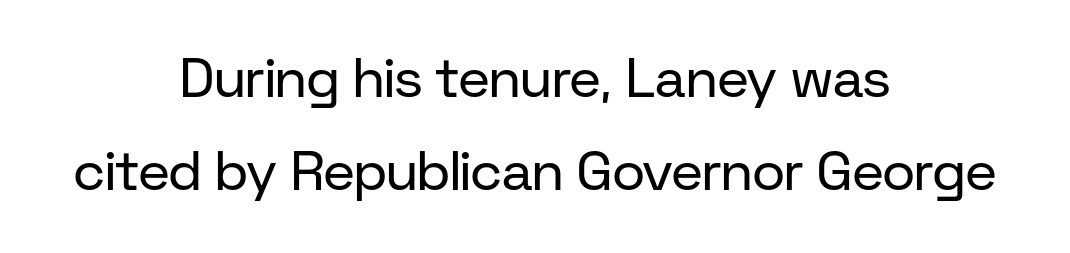
Q: Is the text bold? A: No.
Q: Is the text italic (slanted)? A: No, it is upright.
Q: Is the typeface a serif or a sans-serif typeface? A: Sans-serif.
Q: Is the text underlined? A: No.
Q: How is the paragraph aligned? A: Centered.
Q: Is the spacing between letters normal or unusually wide? A: Normal.
Q: Is the spacing between lines tight, normal or loose? A: Normal.
Q: Width (condensed, normal, or wide)? A: Normal.
Q: Stroke contrast? A: Low.
Q: x-height? A: Medium.
Q: Monospaced? A: No.
